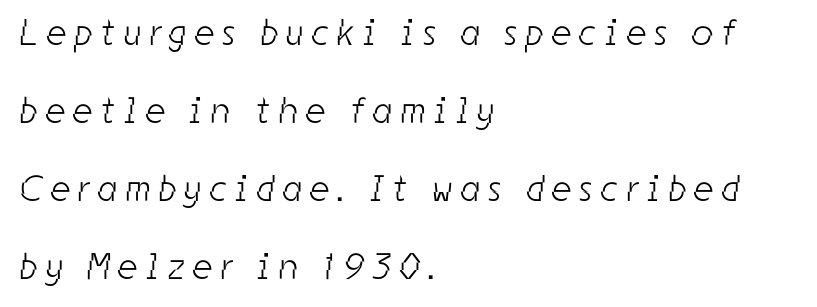
{"serif": "no", "bold": "no", "weight": "light", "width": "condensed", "stroke_contrast": "low", "x_height": "medium", "monospaced": "no", "underline": "no", "align": "left", "line_spacing": "loose", "line_spacing_ratio": 2.11, "letter_spacing": "wide", "letter_spacing_em": 0.24, "glyph_px": 37}
